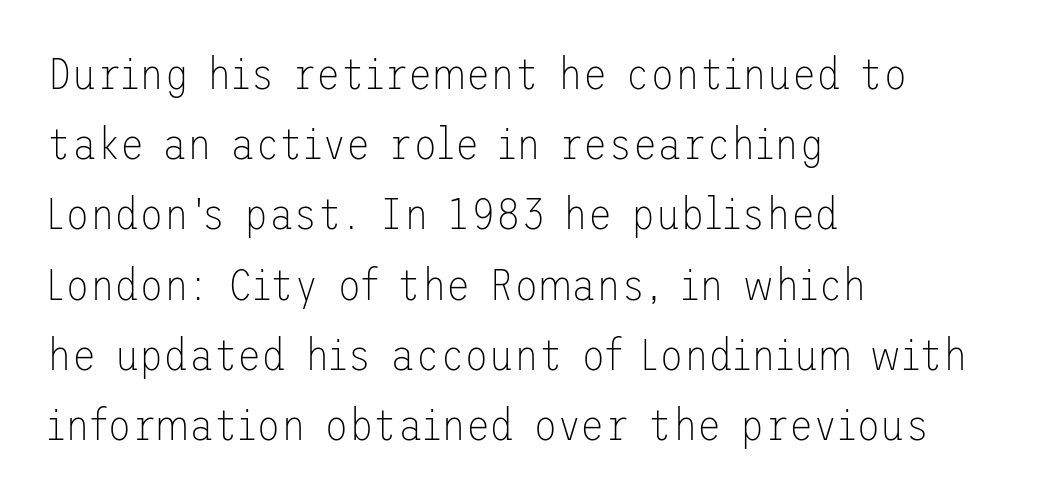
Caption: multi-line text, flush left, ragged right. Quick note: interline space is typical. Does the lettering tilt? It doesn't — this is upright. The passage shown is not underscored anywhere. The letters look calm and open, with moderate or lighter stems.
